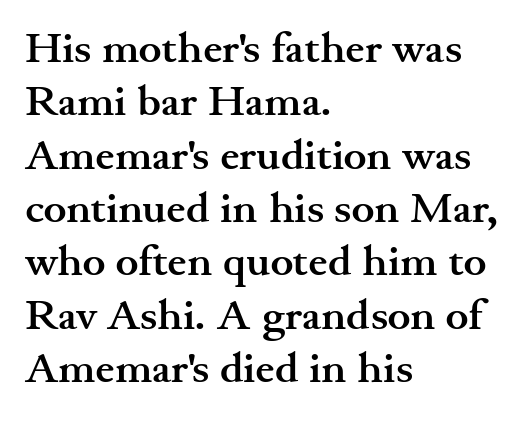
{"serif": "yes", "italic": "no", "bold": "yes", "weight": "semibold", "width": "wide", "stroke_contrast": "medium", "x_height": "small", "monospaced": "no", "underline": "no", "align": "left", "line_spacing_ratio": 1.24, "letter_spacing": "normal", "letter_spacing_em": 0.0, "glyph_px": 43}
